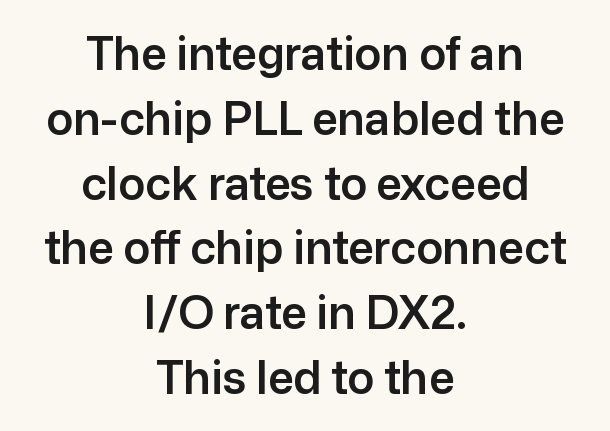
Q: Is the text italic (slanted)? A: No, it is upright.
Q: Is the typeface a serif or a sans-serif typeface? A: Sans-serif.
Q: Is the text underlined? A: No.
Q: How is the paragraph aligned? A: Centered.
Q: Is the spacing between letters normal or unusually wide? A: Normal.
Q: Is the spacing between lines tight, normal or loose? A: Normal.
Q: Width (condensed, normal, or wide)? A: Normal.
Q: Stroke contrast? A: Low.
Q: x-height? A: Medium.
Q: Monospaced? A: No.
